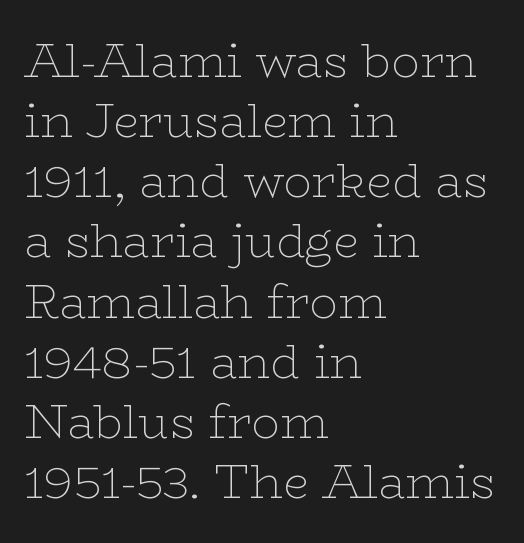
{"serif": "yes", "italic": "no", "bold": "no", "weight": "thin", "width": "wide", "stroke_contrast": "low", "x_height": "medium", "monospaced": "no", "underline": "no", "align": "left", "line_spacing": "normal", "line_spacing_ratio": 1.28, "letter_spacing": "normal", "letter_spacing_em": 0.0, "glyph_px": 47}
